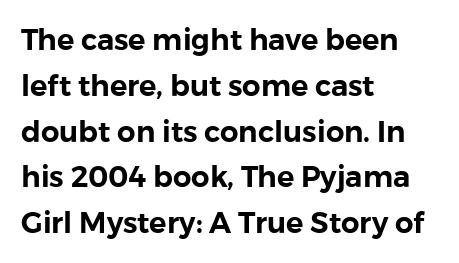
Q: Is the text italic (slanted)? A: No, it is upright.
Q: Is the typeface a serif or a sans-serif typeface? A: Sans-serif.
Q: Is the text underlined? A: No.
Q: How is the paragraph aligned? A: Left-aligned.
Q: Is the spacing between letters normal or unusually wide? A: Normal.
Q: Is the spacing between lines tight, normal or loose? A: Normal.
Q: Width (condensed, normal, or wide)? A: Normal.
Q: x-height? A: Medium.
Q: Monospaced? A: No.
